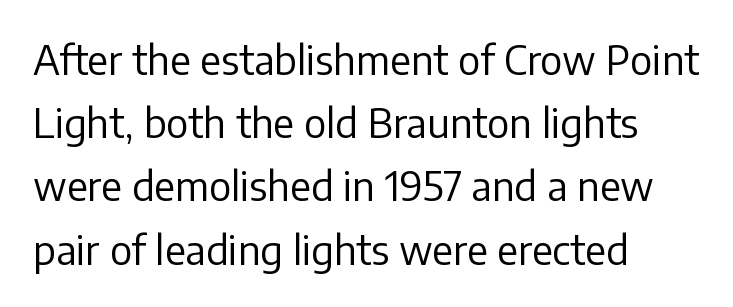
The image shows 40 px regular-weight sans-serif type, upright; set left-aligned, normal line spacing (1.58x), normal letter spacing, not underlined; low stroke contrast and a medium x-height.
